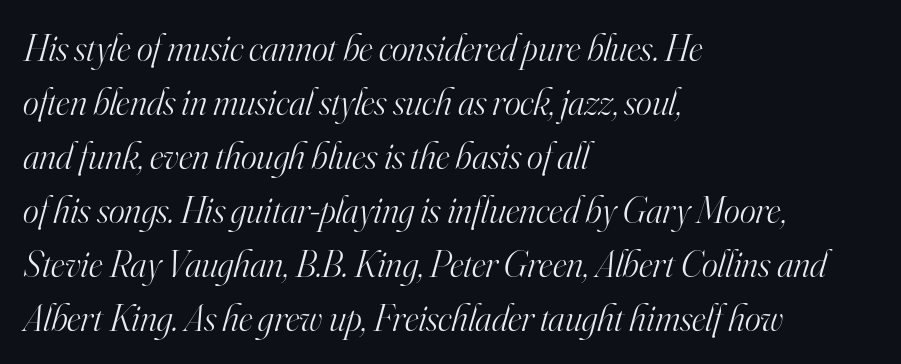
Q: Is the text bold? A: No.
Q: Is the text italic (slanted)? A: Yes, it leans right by about 16 degrees.
Q: Is the typeface a serif or a sans-serif typeface? A: Serif.
Q: Is the text underlined? A: No.
Q: How is the paragraph aligned? A: Left-aligned.
Q: Is the spacing between letters normal or unusually wide? A: Normal.
Q: Is the spacing between lines tight, normal or loose? A: Normal.
Q: Width (condensed, normal, or wide)? A: Normal.
Q: Stroke contrast? A: High.
Q: x-height? A: Small.
Q: Monospaced? A: No.
